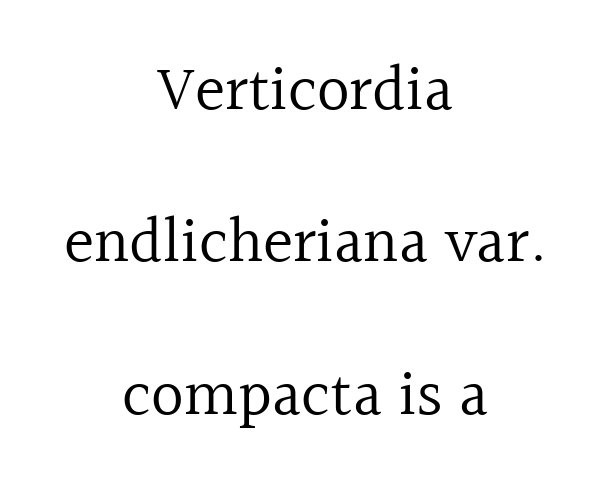
{"serif": "yes", "italic": "no", "bold": "no", "weight": "regular", "width": "normal", "x_height": "medium", "monospaced": "no", "underline": "no", "align": "center", "line_spacing": "loose", "line_spacing_ratio": 2.38, "letter_spacing": "normal", "letter_spacing_em": 0.0, "glyph_px": 64}
